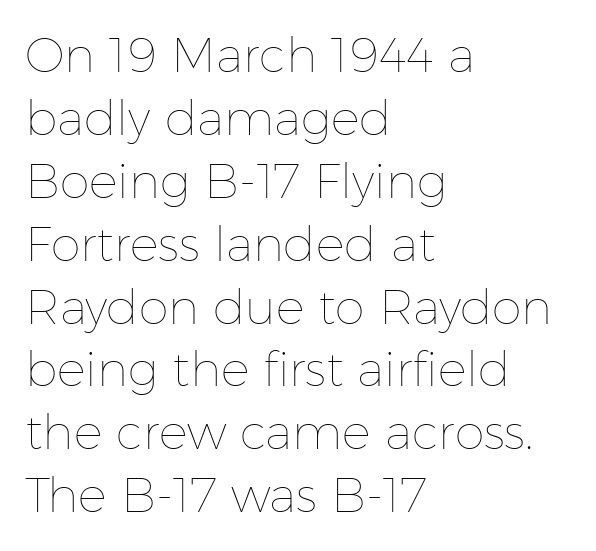
The image shows 48 px thin type, upright; set left-aligned, normal line spacing (1.31x), normal letter spacing, not underlined; low stroke contrast and a medium x-height.
